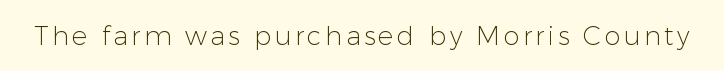
{"italic": "no", "bold": "no", "underline": "no", "glyph_px": 26}
